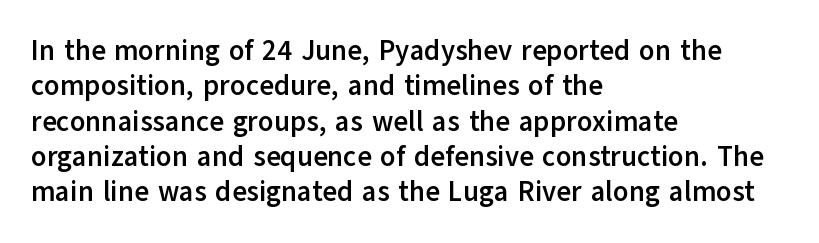
{"serif": "no", "italic": "no", "bold": "yes", "weight": "semibold", "width": "normal", "stroke_contrast": "low", "x_height": "medium", "monospaced": "no", "underline": "no", "align": "left", "line_spacing": "normal", "line_spacing_ratio": 1.26, "letter_spacing": "normal", "letter_spacing_em": 0.0, "glyph_px": 28}
